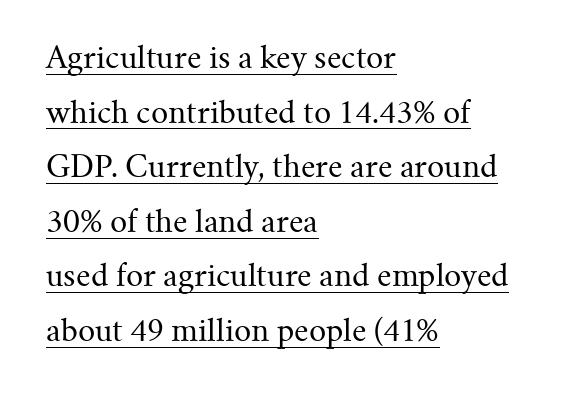
Q: Is the text bold? A: No.
Q: Is the text italic (slanted)? A: No, it is upright.
Q: Is the typeface a serif or a sans-serif typeface? A: Serif.
Q: Is the text underlined? A: Yes.
Q: How is the paragraph aligned? A: Left-aligned.
Q: Is the spacing between letters normal or unusually wide? A: Normal.
Q: Width (condensed, normal, or wide)? A: Normal.
Q: Stroke contrast? A: Medium.
Q: x-height? A: Small.
Q: Monospaced? A: No.
